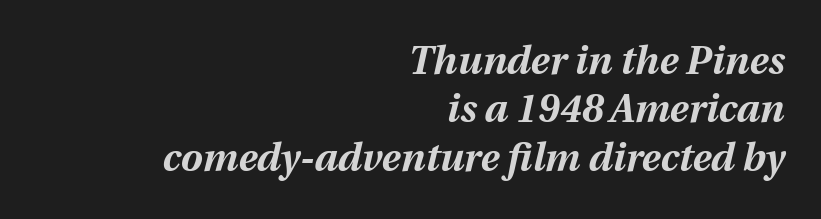
Nobody touched the tracking dial on this one. Heavy, bold letterforms. This sample has the flowing, uneven cadence of proportional lettering. Slant detected: the letters are inclined.
